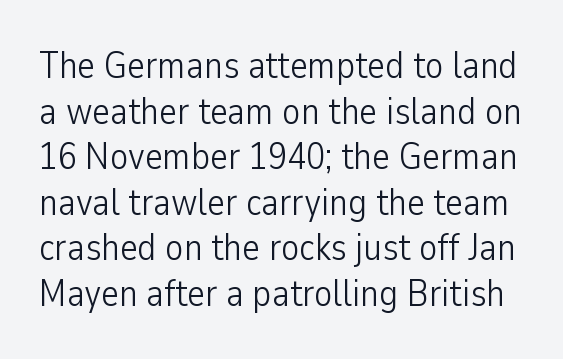
In terms of posture, this sample is upright. Clear beneath every line of the passage. The font sits on the lighter half of the weight spectrum, regular included. These lines are rendered in a variable-pitch font. The characters display no serif detailing; their extremities are plain. Spacing between characters is what you'd get straight out of the box.
